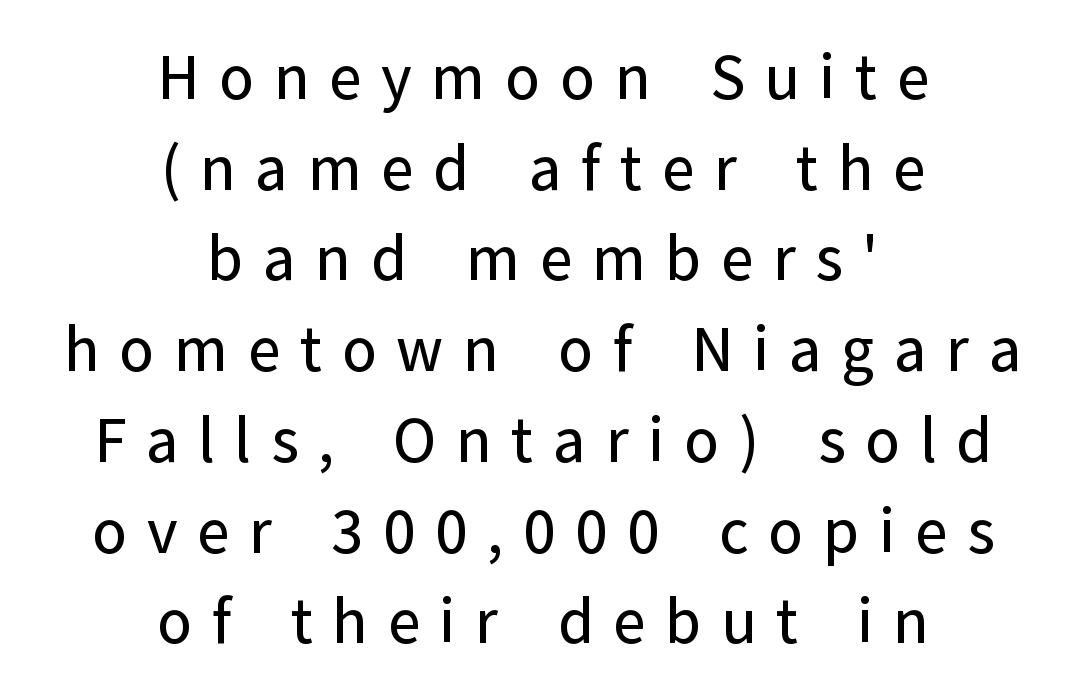
Check under the words: just untouched page. Leading: standard. The rag falls on both sides of this text block equally. It's the straight-up-and-down kind of type. The letters advance in unequal steps, a hallmark of proportional type.
